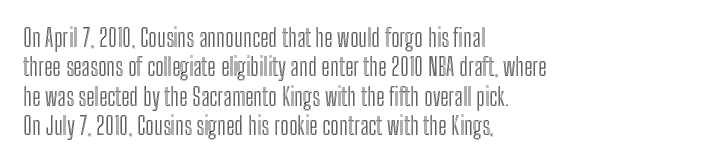
Q: Is the text italic (slanted)? A: No, it is upright.
Q: Is the text underlined? A: No.
Q: How is the paragraph aligned? A: Left-aligned.
Q: Is the spacing between letters normal or unusually wide? A: Normal.
